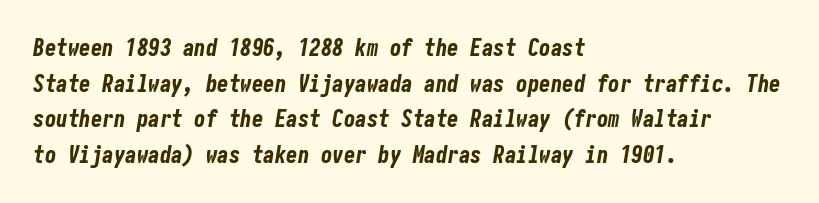
{"italic": "yes", "lean": "right", "slant_degrees": 10, "bold": "yes", "underline": "no", "align": "left", "line_spacing": "normal", "line_spacing_ratio": 1.55, "letter_spacing": "normal", "letter_spacing_em": 0.0, "glyph_px": 23}
